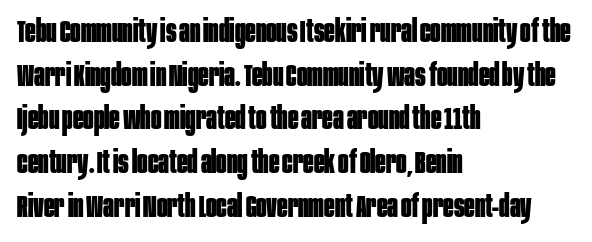
The image shows 31 px bold, condensed sans-serif type, upright; set left-aligned, normal line spacing (1.41x), normal letter spacing, not underlined; low stroke contrast and a large x-height.
